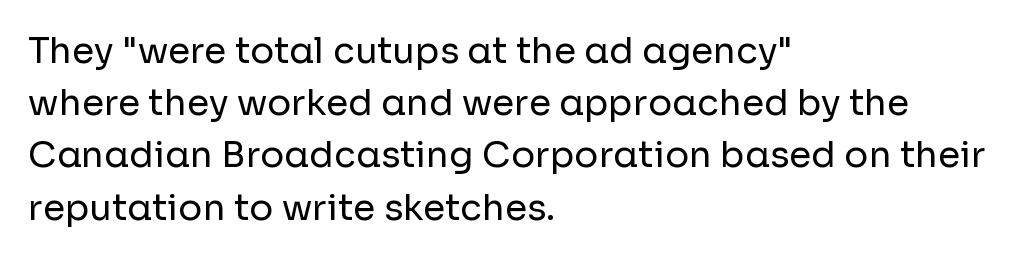
The image shows 36 px regular-weight sans-serif type, upright; set left-aligned, normal line spacing (1.45x), normal letter spacing, not underlined; low stroke contrast and a medium x-height.
